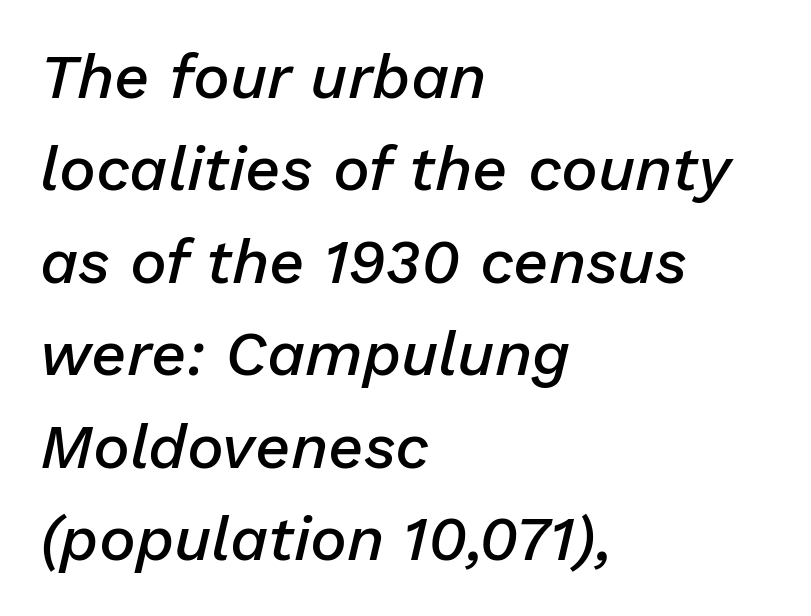
The image shows 62 px semibold type, italic (leaning right); set left-aligned, normal line spacing (1.49x), normal letter spacing, not underlined; low stroke contrast and a medium x-height.
